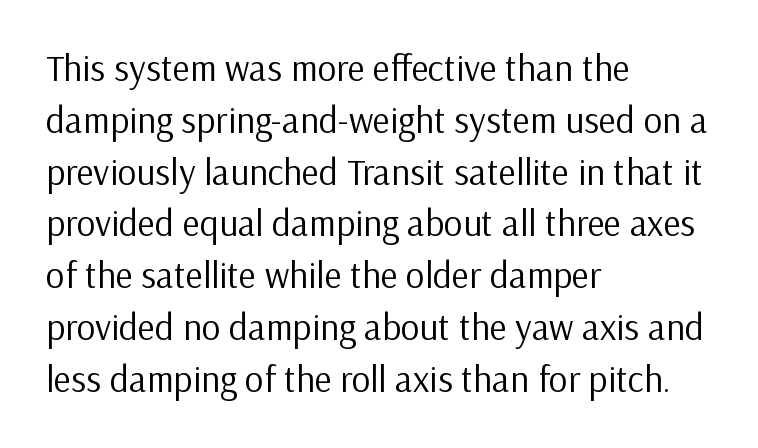
{"serif": "no", "italic": "no", "bold": "no", "weight": "regular", "width": "normal", "stroke_contrast": "low", "x_height": "medium", "monospaced": "no", "underline": "no", "align": "left", "line_spacing": "normal", "line_spacing_ratio": 1.4, "letter_spacing": "normal", "letter_spacing_em": 0.0, "glyph_px": 37}
